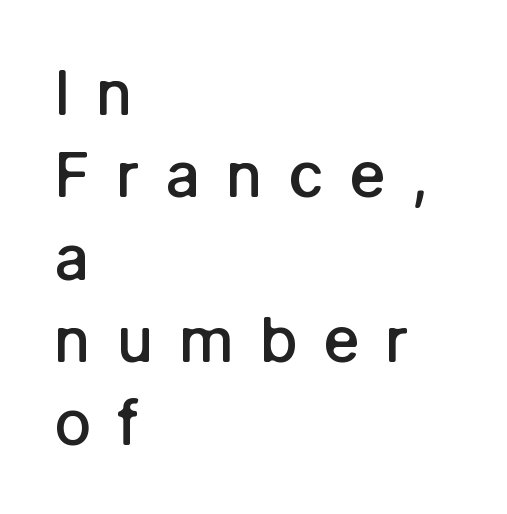
Students, observe: this is what conventionally led text looks like. These lines are rendered in a variable-pitch font. Regarding serifs, this sample does without them. A bit beefed up — I'd call it semibold rather than bold. The glyphs are unaccompanied by any horizontal stroke below them. The horizontal fit of the characters is loose and conspicuously gappy.
